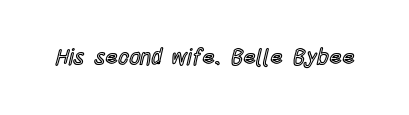
Short note: letters normally spaced. Lines of text with bare space underneath.
